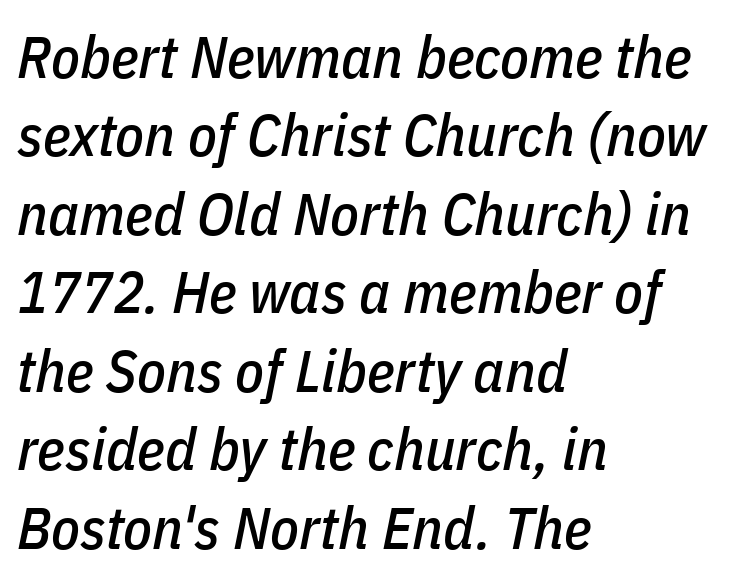
Decoration check: the copy has no underline. The axis of the letterforms is tilted away from vertical. Reading down the column, the eye jumps a familiar distance to each next line. The letters advance in unequal steps, a hallmark of proportional type.
